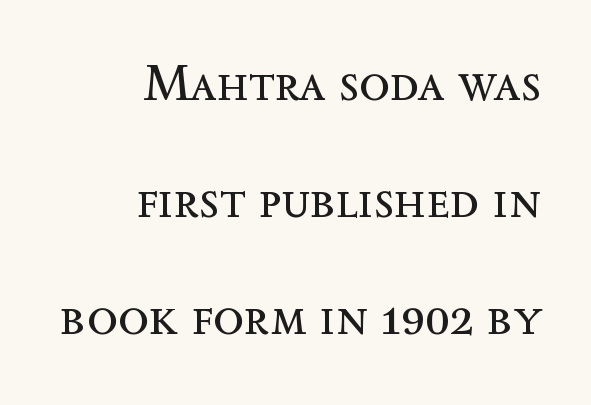
{"italic": "no", "bold": "no", "weight": "regular", "width": "normal", "x_height": "medium", "monospaced": "no", "underline": "no", "align": "right", "line_spacing": "loose", "line_spacing_ratio": 2.29, "letter_spacing": "normal", "letter_spacing_em": 0.0, "glyph_px": 51}
